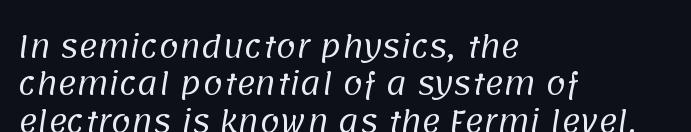
The image shows 29 px regular-weight sans-serif type; set left-aligned, normal line spacing (1.29x), normal letter spacing, not underlined; low stroke contrast and a large x-height.
